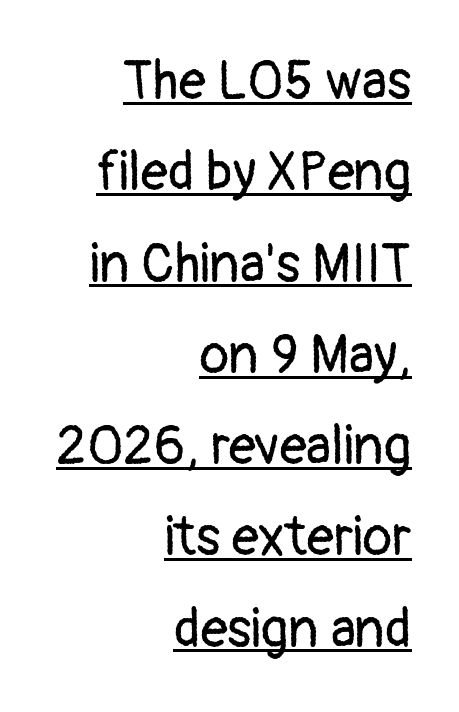
{"serif": "no", "italic": "no", "bold": "no", "weight": "regular", "width": "normal", "stroke_contrast": "low", "x_height": "medium", "monospaced": "no", "underline": "yes", "align": "right", "line_spacing": "normal", "line_spacing_ratio": 1.69, "letter_spacing": "normal", "letter_spacing_em": 0.0, "glyph_px": 54}
